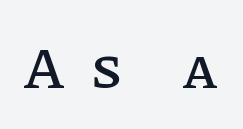
{"serif": "yes", "italic": "no", "width": "normal", "stroke_contrast": "low", "x_height": "large", "monospaced": "no", "underline": "no", "letter_spacing": "wide", "letter_spacing_em": 0.45, "glyph_px": 58}
